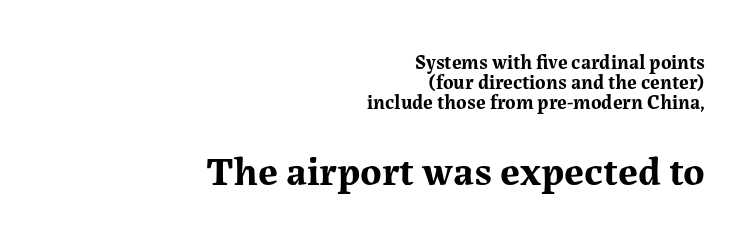
The image shows 41 px bold serif type, upright; set right-aligned, tight line spacing (0.99x), normal letter spacing, not underlined; the second (bottom) block is 2.05x larger; medium stroke contrast and a medium x-height.
